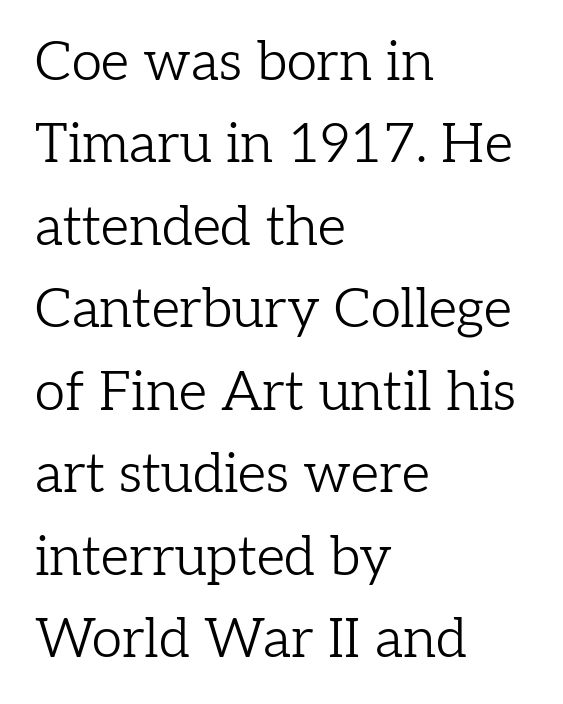
Q: Is the text bold? A: No.
Q: Is the text italic (slanted)? A: No, it is upright.
Q: Is the typeface a serif or a sans-serif typeface? A: Serif.
Q: Is the text underlined? A: No.
Q: How is the paragraph aligned? A: Left-aligned.
Q: Is the spacing between letters normal or unusually wide? A: Normal.
Q: Is the spacing between lines tight, normal or loose? A: Normal.
Q: Width (condensed, normal, or wide)? A: Normal.
Q: Stroke contrast? A: Low.
Q: x-height? A: Medium.
Q: Monospaced? A: No.
